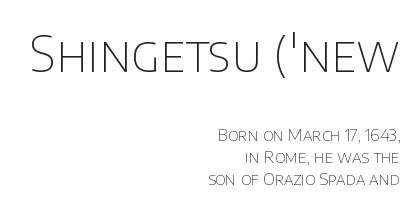
{"serif": "no", "italic": "no", "bold": "no", "weight": "thin", "width": "normal", "stroke_contrast": "low", "x_height": "large", "monospaced": "no", "underline": "no", "align": "right", "line_spacing": "normal", "line_spacing_ratio": 1.27, "letter_spacing": "normal", "letter_spacing_em": 0.0, "larger_block": "first", "size_ratio": 2.94, "glyph_px": 50}
